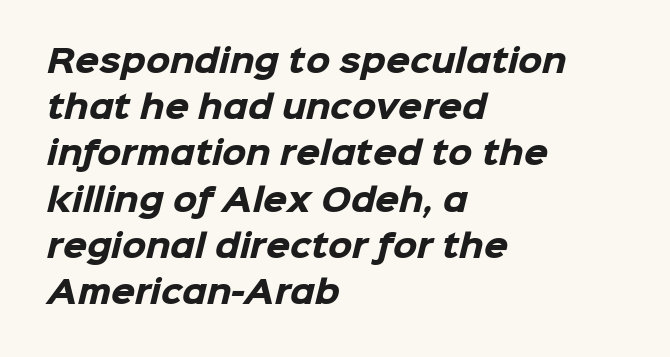
The image shows 31 px heavy sans-serif type; set left-aligned, normal line spacing (1.49x), normal letter spacing, not underlined; low stroke contrast and a medium x-height.
